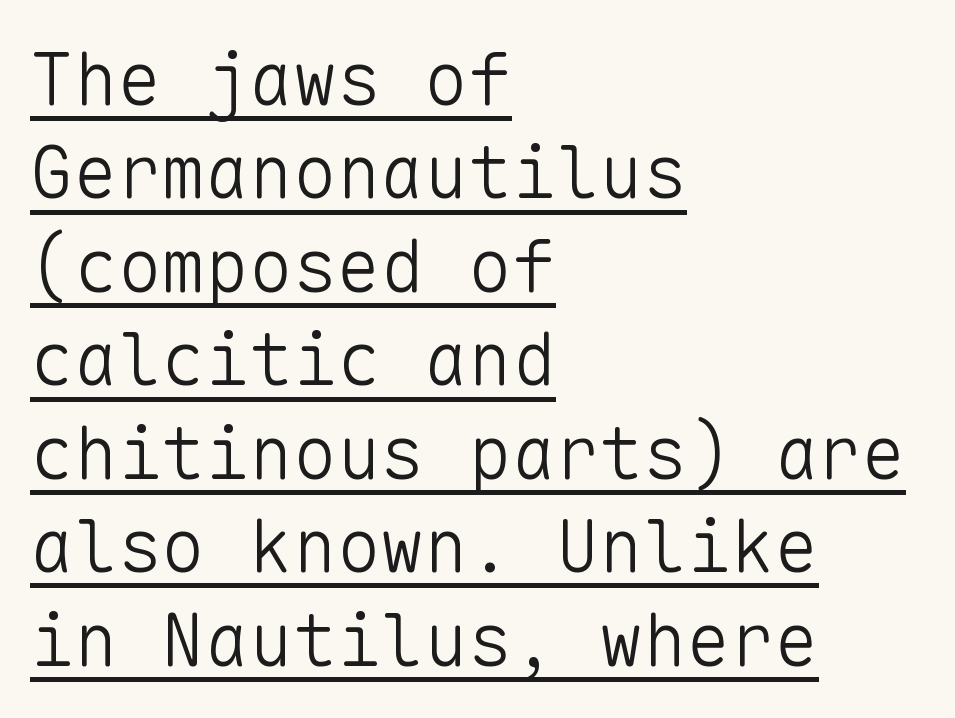
Q: Is the text bold? A: No.
Q: Is the text italic (slanted)? A: No, it is upright.
Q: Is the typeface a serif or a sans-serif typeface? A: Sans-serif.
Q: Is the text underlined? A: Yes.
Q: How is the paragraph aligned? A: Left-aligned.
Q: Is the spacing between letters normal or unusually wide? A: Normal.
Q: Is the spacing between lines tight, normal or loose? A: Normal.
Q: Width (condensed, normal, or wide)? A: Normal.
Q: Stroke contrast? A: Low.
Q: x-height? A: Medium.
Q: Monospaced? A: Yes.
